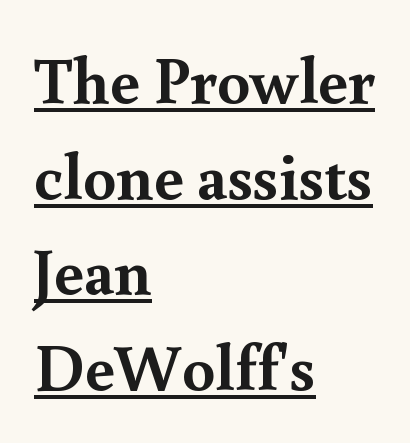
Q: Is the text bold? A: Yes.
Q: Is the text italic (slanted)? A: No, it is upright.
Q: Is the typeface a serif or a sans-serif typeface? A: Serif.
Q: Is the text underlined? A: Yes.
Q: How is the paragraph aligned? A: Left-aligned.
Q: Is the spacing between letters normal or unusually wide? A: Normal.
Q: Is the spacing between lines tight, normal or loose? A: Normal.
Q: Width (condensed, normal, or wide)? A: Normal.
Q: x-height? A: Small.
Q: Monospaced? A: No.
